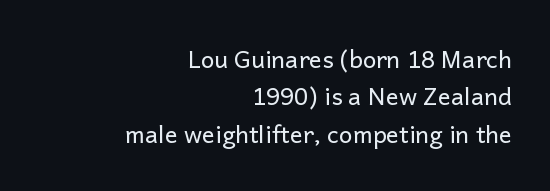
The image shows 24 px text type, upright; set right-aligned, normal line spacing (1.56x), normal letter spacing, not underlined.
